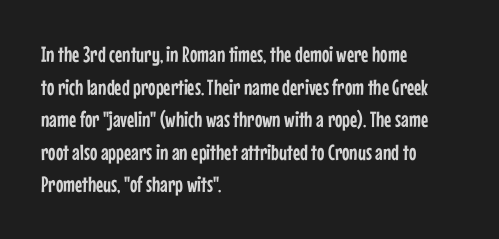
{"italic": "no", "underline": "no", "align": "left", "line_spacing": "normal", "line_spacing_ratio": 1.48, "letter_spacing": "normal", "letter_spacing_em": 0.0, "glyph_px": 22}
